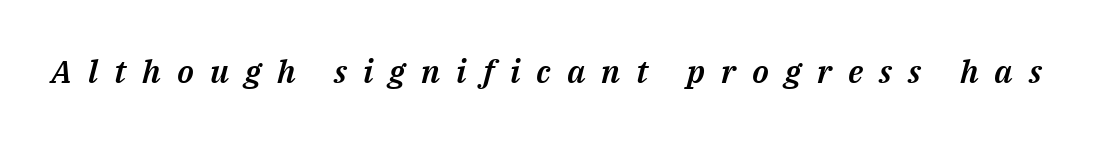
Q: Is the text italic (slanted)? A: Yes, it leans right by about 14 degrees.
Q: Is the text underlined? A: No.
Q: Is the spacing between letters normal or unusually wide? A: Unusually wide.
Q: Width (condensed, normal, or wide)? A: Normal.
Q: Stroke contrast? A: Medium.
Q: x-height? A: Medium.
Q: Monospaced? A: No.
